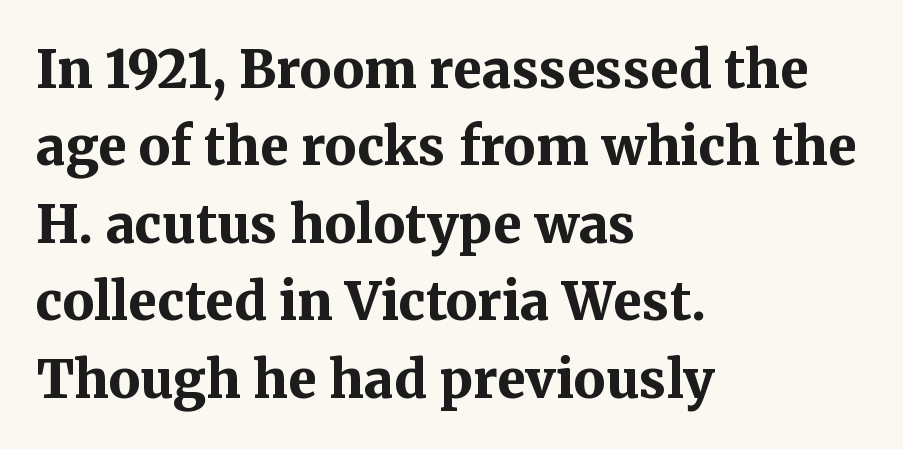
The image shows 52 px bold serif type, upright; set left-aligned, normal line spacing (1.49x), normal letter spacing, not underlined; medium stroke contrast and a medium x-height.
